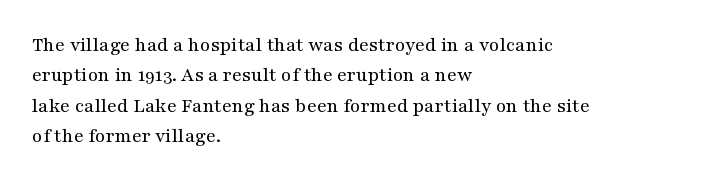
Letter spacing: default. Ink coverage per letter is moderate at most. The rag falls on the right side of this text block. Descenders are the only things crossing below the line. This block has exactly the height ordinary leading produces. This is the regular roman posture of the typeface.
